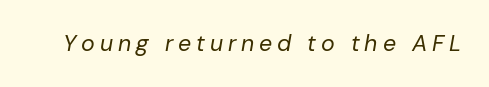
Q: Is the text bold? A: No.
Q: Is the text italic (slanted)? A: Yes, it leans right by about 10 degrees.
Q: Is the text underlined? A: No.
Q: Is the spacing between letters normal or unusually wide? A: Unusually wide.
